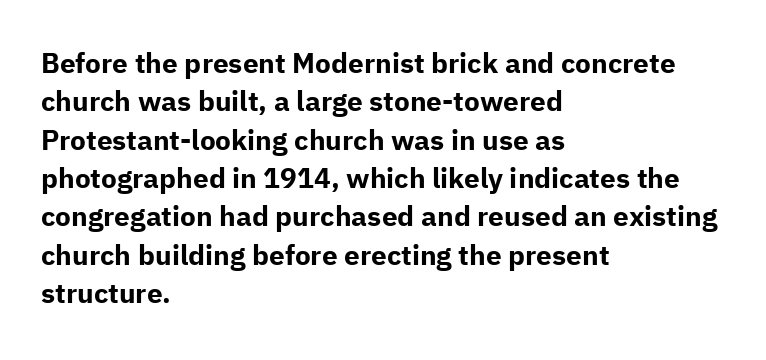
Q: Is the text bold? A: Yes.
Q: Is the text italic (slanted)? A: No, it is upright.
Q: Is the typeface a serif or a sans-serif typeface? A: Sans-serif.
Q: Is the text underlined? A: No.
Q: How is the paragraph aligned? A: Left-aligned.
Q: Is the spacing between letters normal or unusually wide? A: Normal.
Q: Is the spacing between lines tight, normal or loose? A: Normal.
Q: Width (condensed, normal, or wide)? A: Normal.
Q: Stroke contrast? A: Low.
Q: x-height? A: Medium.
Q: Monospaced? A: No.
